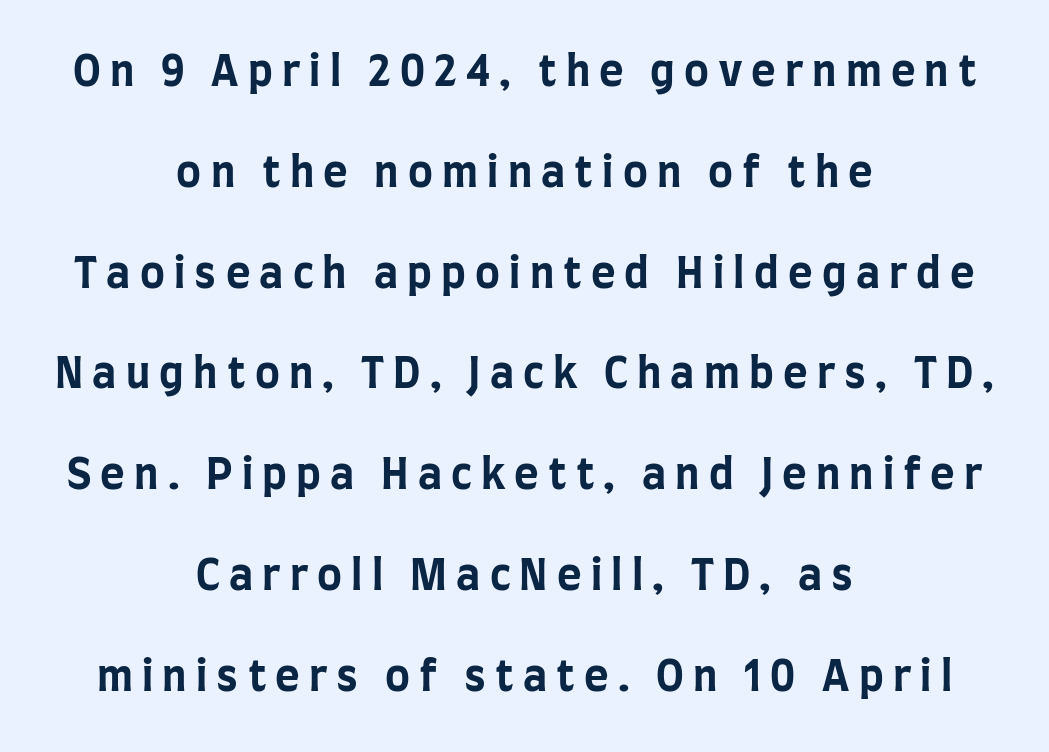
{"serif": "no", "italic": "no", "bold": "yes", "weight": "bold", "width": "condensed", "stroke_contrast": "low", "x_height": "large", "monospaced": "no", "underline": "no", "align": "center", "line_spacing": "loose", "line_spacing_ratio": 2.4, "letter_spacing": "wide", "letter_spacing_em": 0.22, "glyph_px": 42}
